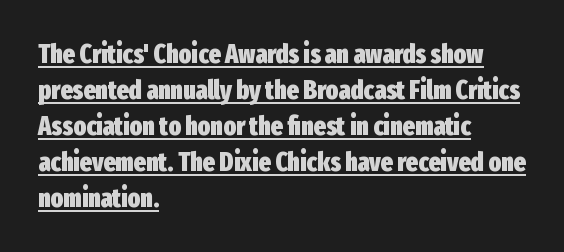
On the weight axis this lands at bold, roughly 700. Ordinary non-slanted type is in use. Students, observe the line beneath the letters — that is underlining. Where is the straight margin? On the left. The rows are spaced the way most documents space them.
